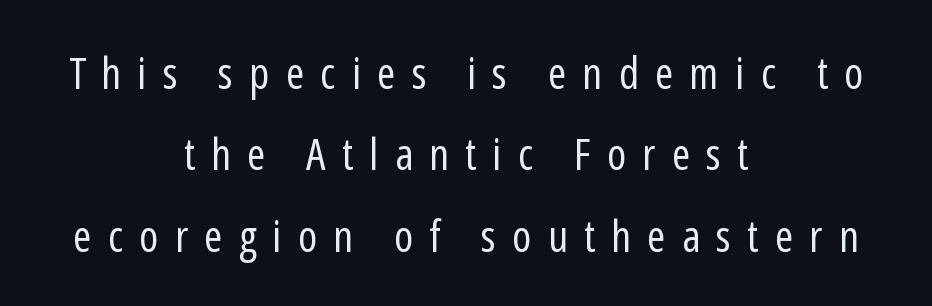
The image shows 44 px regular-weight, condensed sans-serif type, upright; set centered, line spacing 1.85x, unusually wide letter spacing (+0.37 em), not underlined; low stroke contrast and a medium x-height.
